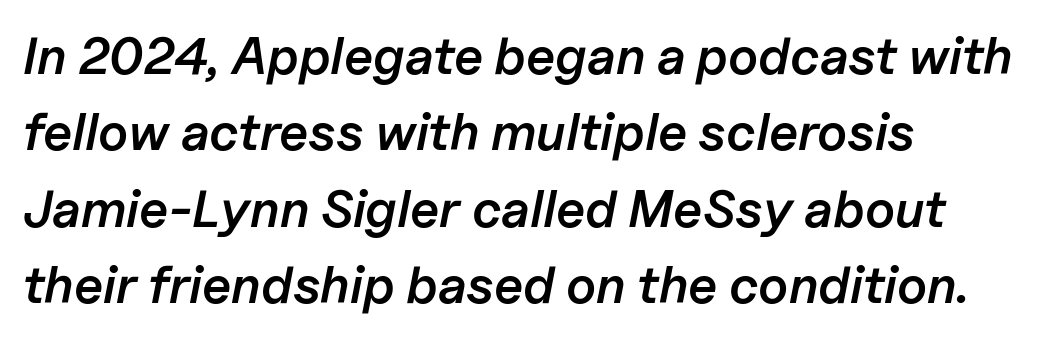
{"italic": "yes", "lean": "right", "slant_degrees": 11, "bold": "semi", "weight": "semibold", "width": "normal", "stroke_contrast": "low", "x_height": "medium", "monospaced": "no", "underline": "no", "align": "left", "line_spacing": "normal", "line_spacing_ratio": 1.47, "letter_spacing": "normal", "letter_spacing_em": 0.0, "glyph_px": 52}
